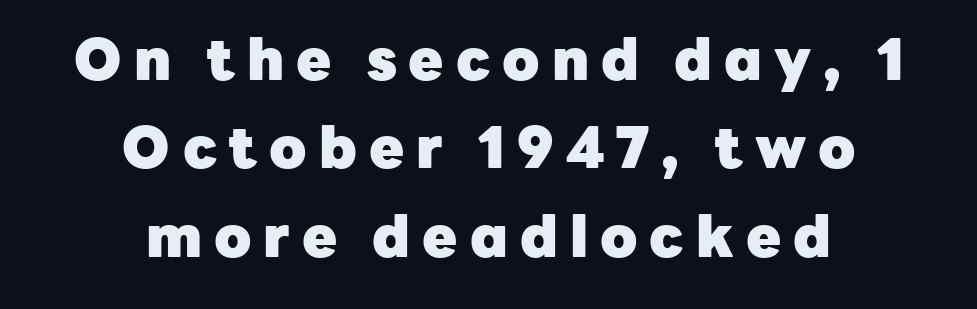
The image shows 57 px heavy sans-serif type, upright; set centered, normal line spacing (1.55x), unusually wide letter spacing (+0.21 em), not underlined; low stroke contrast and a medium x-height.
